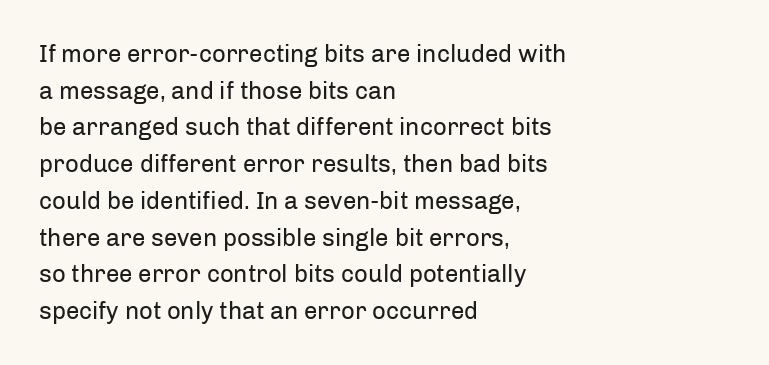
Standard letterfit; no display-style spreading of the glyphs. No chunkiness to these letters — they're not bold. This is roman type, the default non-slanted kind. Does the copy run flush right? No — it runs flush left.
